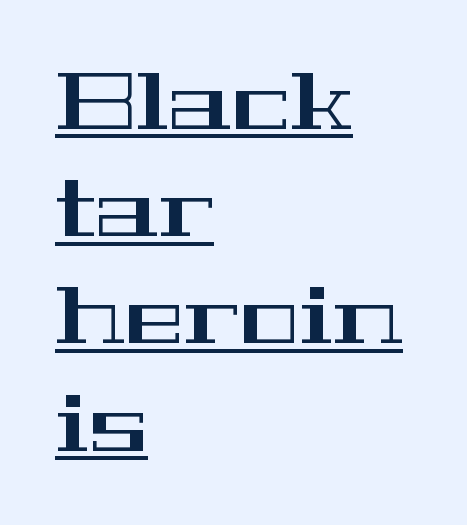
Q: Is the text italic (slanted)? A: No, it is upright.
Q: Is the typeface a serif or a sans-serif typeface? A: Serif.
Q: Is the text underlined? A: Yes.
Q: How is the paragraph aligned? A: Left-aligned.
Q: Is the spacing between letters normal or unusually wide? A: Normal.
Q: Is the spacing between lines tight, normal or loose? A: Normal.
Q: Width (condensed, normal, or wide)? A: Wide.
Q: Stroke contrast? A: High.
Q: x-height? A: Medium.
Q: Monospaced? A: No.
